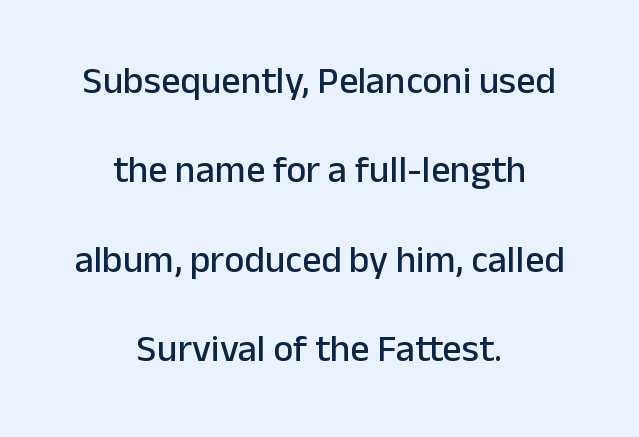
Q: Is the text italic (slanted)? A: No, it is upright.
Q: Is the typeface a serif or a sans-serif typeface? A: Sans-serif.
Q: Is the text underlined? A: No.
Q: How is the paragraph aligned? A: Centered.
Q: Is the spacing between letters normal or unusually wide? A: Normal.
Q: Is the spacing between lines tight, normal or loose? A: Loose.
Q: Width (condensed, normal, or wide)? A: Normal.
Q: Stroke contrast? A: Low.
Q: x-height? A: Medium.
Q: Monospaced? A: No.
